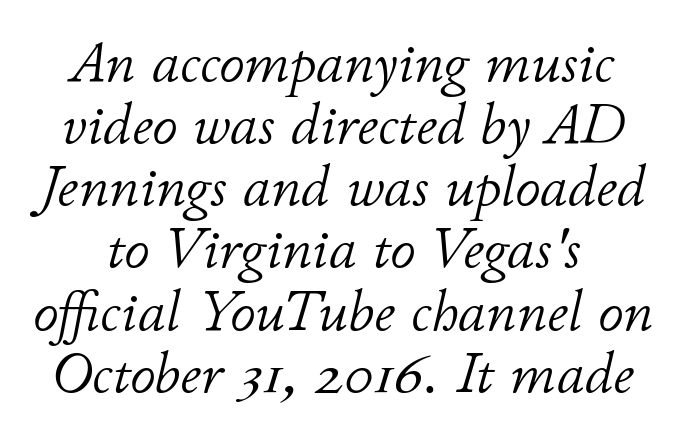
Q: Is the text bold? A: No.
Q: Is the text italic (slanted)? A: Yes, it leans right by about 11 degrees.
Q: Is the text underlined? A: No.
Q: Is the spacing between letters normal or unusually wide? A: Normal.
Q: Is the spacing between lines tight, normal or loose? A: Tight.
Q: Width (condensed, normal, or wide)? A: Normal.
Q: Stroke contrast? A: Low.
Q: x-height? A: Small.
Q: Monospaced? A: No.
